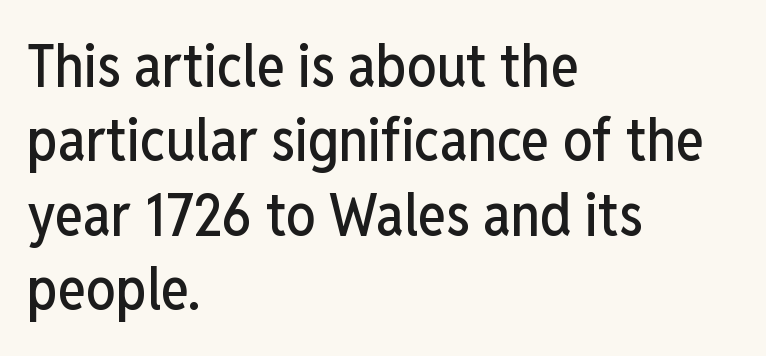
Q: Is the text italic (slanted)? A: No, it is upright.
Q: Is the typeface a serif or a sans-serif typeface? A: Sans-serif.
Q: Is the text underlined? A: No.
Q: How is the paragraph aligned? A: Left-aligned.
Q: Is the spacing between letters normal or unusually wide? A: Normal.
Q: Is the spacing between lines tight, normal or loose? A: Normal.
Q: Width (condensed, normal, or wide)? A: Condensed.
Q: Stroke contrast? A: Low.
Q: x-height? A: Medium.
Q: Monospaced? A: No.
